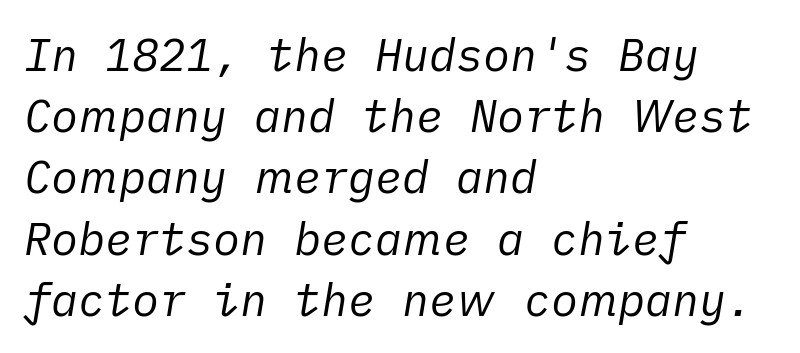
The image shows 45 px regular-weight type, italic (leaning right); set left-aligned, normal line spacing (1.36x), normal letter spacing, not underlined; low stroke contrast and a medium x-height.
